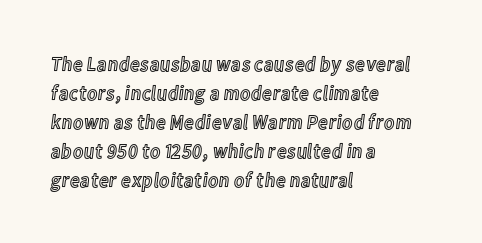
Q: Is the text italic (slanted)? A: Yes.
Q: Is the text underlined? A: No.
Q: How is the paragraph aligned? A: Left-aligned.
Q: Is the spacing between letters normal or unusually wide? A: Normal.
Q: Is the spacing between lines tight, normal or loose? A: Normal.
